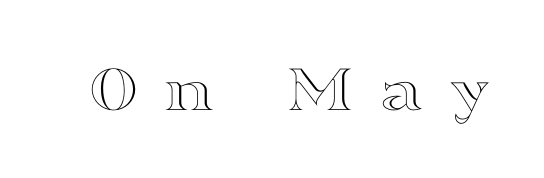
The image shows 69 px wide type, upright; set unusually wide letter spacing (+0.35 em), not underlined; a medium x-height.
